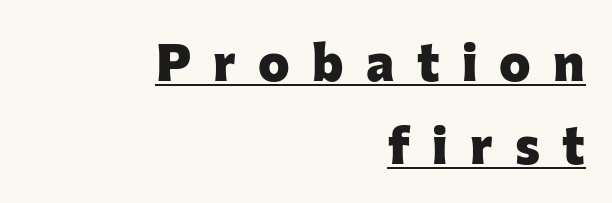
Q: Is the text bold? A: Yes.
Q: Is the text italic (slanted)? A: No, it is upright.
Q: Is the typeface a serif or a sans-serif typeface? A: Sans-serif.
Q: Is the text underlined? A: Yes.
Q: How is the paragraph aligned? A: Right-aligned.
Q: Is the spacing between letters normal or unusually wide? A: Unusually wide.
Q: Is the spacing between lines tight, normal or loose? A: Normal.
Q: Width (condensed, normal, or wide)? A: Normal.
Q: Stroke contrast? A: Low.
Q: x-height? A: Medium.
Q: Monospaced? A: No.
